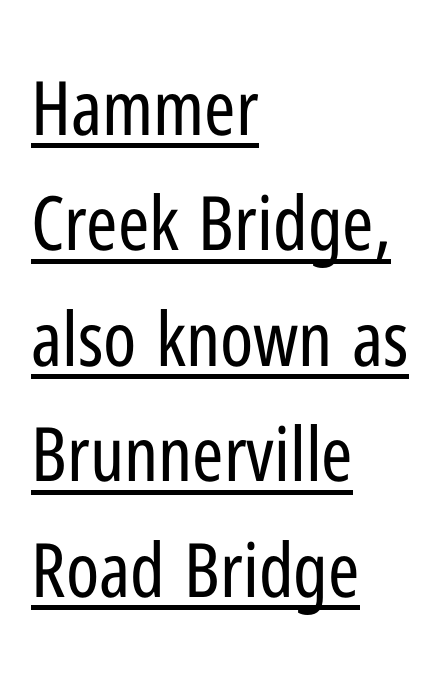
The face used here is rendered with its standard letterfit. Does the type have serifs? No, each stem ends abruptly. Proportional: the letters do not fall into vertical columns. Summary of weight: not heavy and not bold. Designer's note — italics off, roman on. Is there an underline? Yes — a line sits under the letters.
